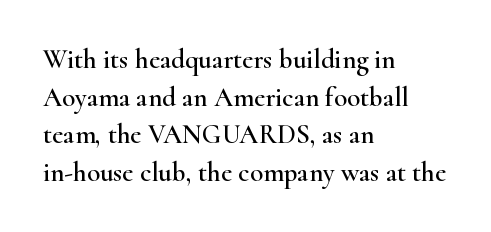
Plain, unruled lines of type. The lines in this sample share a left origin and differ only in where they stop. The specimen reads as upright at a glance. Letter spacing: default. If you measured baseline to baseline, you'd find a middling distance.
